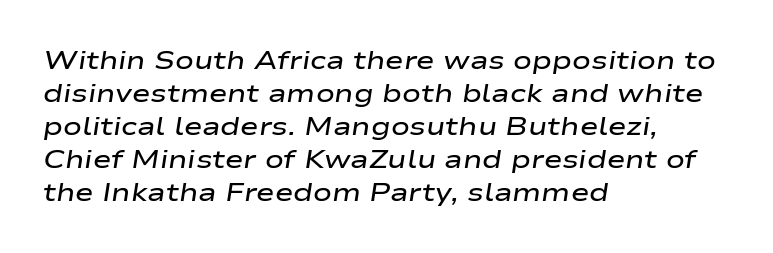
Leading matches the norm, producing a regular column. Compared with typical body copy, the letter spacing here is the same. Line beginnings align vertically; line endings do not. The words here are not underlined.
